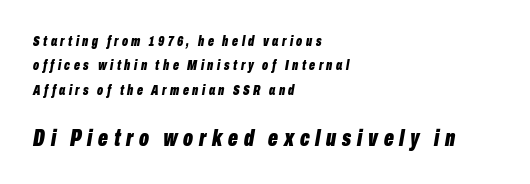
Q: Is the text bold? A: Yes.
Q: Is the text italic (slanted)? A: Yes, it leans right by about 10 degrees.
Q: Is the text underlined? A: No.
Q: How is the paragraph aligned? A: Left-aligned.
Q: Is the spacing between letters normal or unusually wide? A: Unusually wide.
Q: Which block of text is set in a larger size, the first (top) or the second (bottom)? A: The second (bottom) one.
